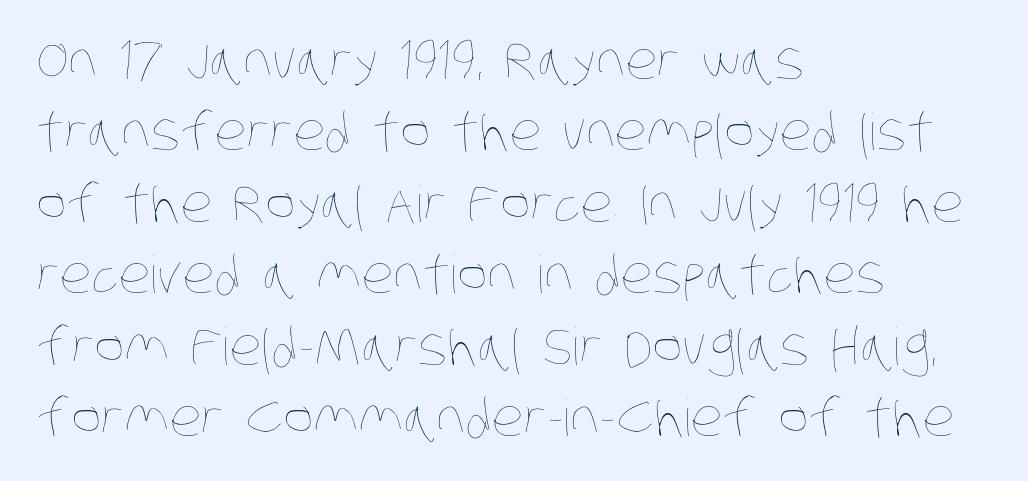
The cut favours lightness, reaching ordinary text weight at its darkest. Note the varied advance widths — an 'i' is clearly narrower than an 'm'. Look at the tracking — it's just the regular setting, nothing added. Quick note: underline off.
